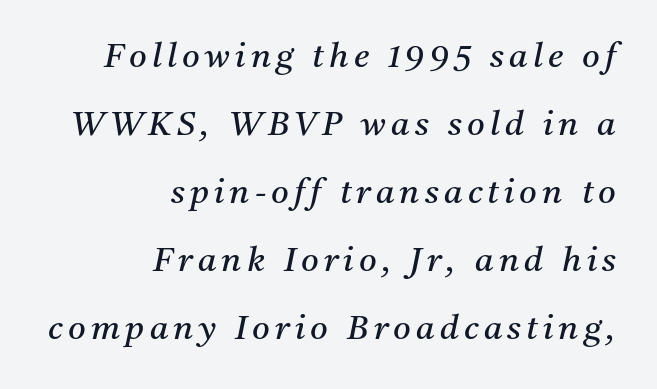
Q: Is the text bold? A: No.
Q: Is the text italic (slanted)? A: Yes, it leans right by about 11 degrees.
Q: Is the typeface a serif or a sans-serif typeface? A: Serif.
Q: Is the text underlined? A: No.
Q: How is the paragraph aligned? A: Right-aligned.
Q: Is the spacing between lines tight, normal or loose? A: Loose.
Q: Width (condensed, normal, or wide)? A: Normal.
Q: Stroke contrast? A: Medium.
Q: x-height? A: Medium.
Q: Monospaced? A: No.
